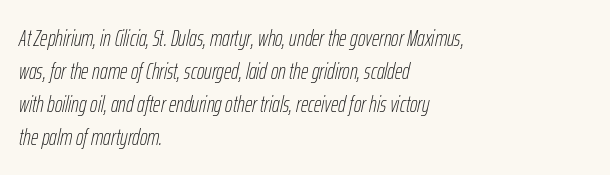
A clean baseline with only descenders dipping below it. Does the leading feel generous? No, just average. The passage shown leans; its letterforms are oblique. Casual observation: everything's shoved over to the left.
